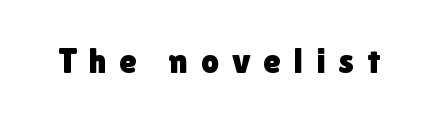
The image shows 36 px sans-serif type, upright; set unusually wide letter spacing (+0.35 em), not underlined; a medium x-height.
